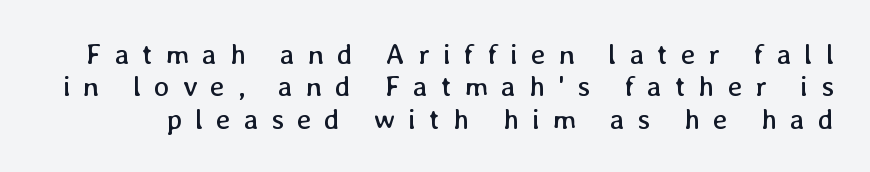
The image shows 29 px regular-weight type, upright; set tight line spacing (1.12x), unusually wide letter spacing (+0.44 em), not underlined; low stroke contrast and a medium x-height.
